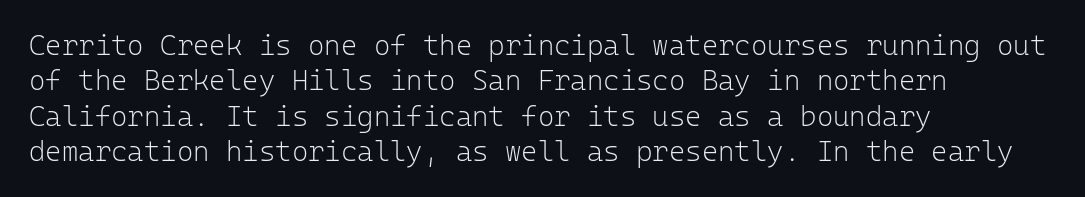
Q: Is the text bold? A: No.
Q: Is the text italic (slanted)? A: No, it is upright.
Q: Is the typeface a serif or a sans-serif typeface? A: Sans-serif.
Q: Is the text underlined? A: No.
Q: How is the paragraph aligned? A: Left-aligned.
Q: Is the spacing between letters normal or unusually wide? A: Normal.
Q: Is the spacing between lines tight, normal or loose? A: Normal.
Q: Width (condensed, normal, or wide)? A: Normal.
Q: Stroke contrast? A: Low.
Q: x-height? A: Medium.
Q: Monospaced? A: Yes.
